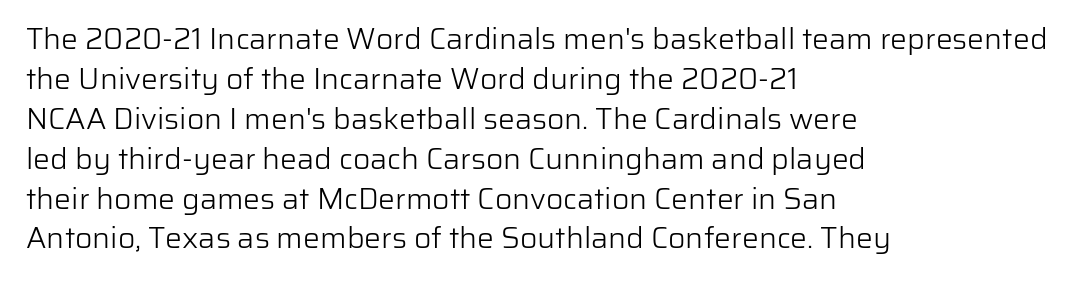
Q: Is the text bold? A: No.
Q: Is the text italic (slanted)? A: No, it is upright.
Q: Is the typeface a serif or a sans-serif typeface? A: Sans-serif.
Q: Is the text underlined? A: No.
Q: How is the paragraph aligned? A: Left-aligned.
Q: Is the spacing between letters normal or unusually wide? A: Normal.
Q: Is the spacing between lines tight, normal or loose? A: Normal.
Q: Width (condensed, normal, or wide)? A: Normal.
Q: Stroke contrast? A: Low.
Q: x-height? A: Medium.
Q: Monospaced? A: No.
